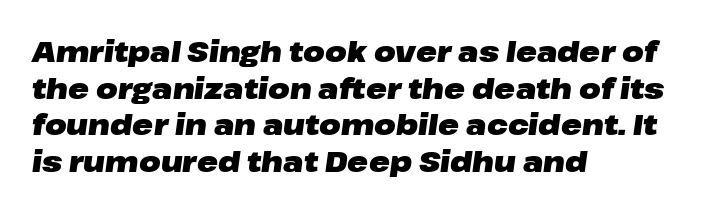
Q: Is the text bold? A: Yes.
Q: Is the text italic (slanted)? A: Yes, it leans right by about 8 degrees.
Q: Is the text underlined? A: No.
Q: How is the paragraph aligned? A: Left-aligned.
Q: Is the spacing between letters normal or unusually wide? A: Normal.
Q: Is the spacing between lines tight, normal or loose? A: Normal.
Q: Width (condensed, normal, or wide)? A: Wide.
Q: Stroke contrast? A: Low.
Q: x-height? A: Medium.
Q: Monospaced? A: No.
